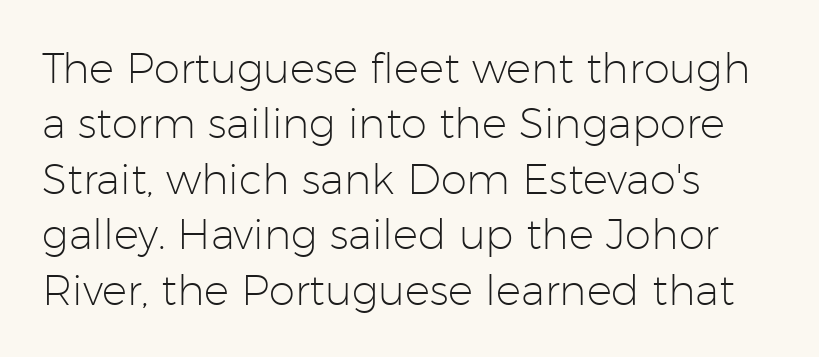
{"serif": "no", "italic": "no", "bold": "no", "weight": "light", "width": "normal", "stroke_contrast": "low", "x_height": "medium", "monospaced": "no", "underline": "no", "align": "left", "line_spacing": "normal", "line_spacing_ratio": 1.32, "letter_spacing": "normal", "letter_spacing_em": 0.0, "glyph_px": 42}
